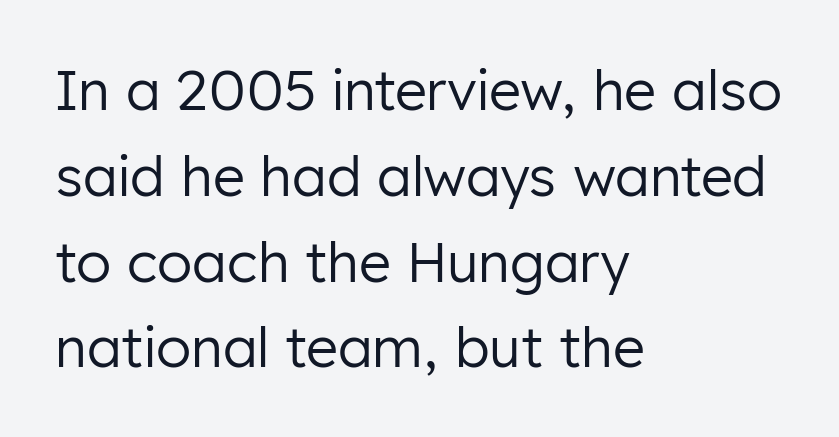
The image shows 55 px regular-weight sans-serif type, upright; set left-aligned, normal line spacing (1.56x), normal letter spacing, not underlined; low stroke contrast and a medium x-height.
